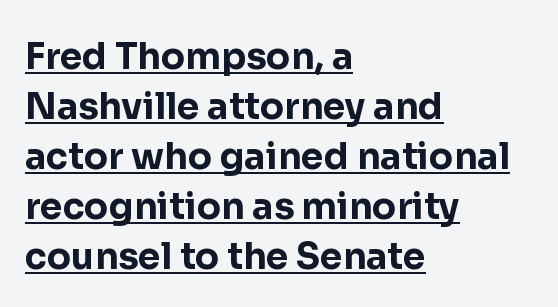
Grotesque or geometric, the face here clearly has no serifs. These characters rest on top of a visible drawn line. Evenly set lines give the paragraph a standard silhouette. In terms of letterspacing, this is plain default setting.
